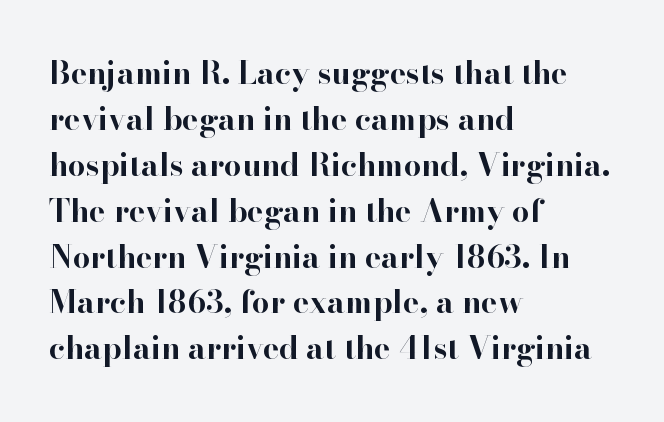
You could not count columns in this text — the font is proportionally spaced. How heavy is the stroke? Heavy — this is a bold. Do the letters lean? They stand straight. Characters follow at the spacing the type designer built in.
